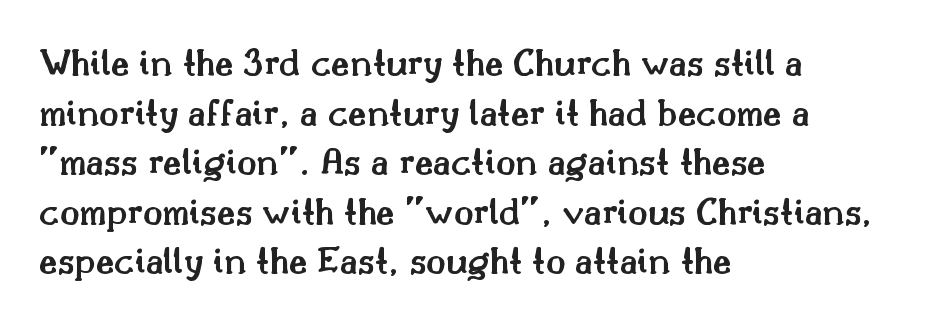
A typesetter would call this proportional, since set widths differ per character. These lines keep a tight, regular rhythm from letter to letter. When letters stand straight like this, we call the style roman or upright. Anything drawn beneath the words? Only blank space.
